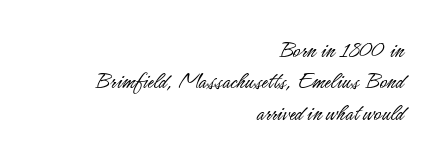
{"bold": "no", "underline": "no", "align": "right", "line_spacing": "normal", "line_spacing_ratio": 1.26, "letter_spacing": "normal", "letter_spacing_em": 0.0, "glyph_px": 25}
